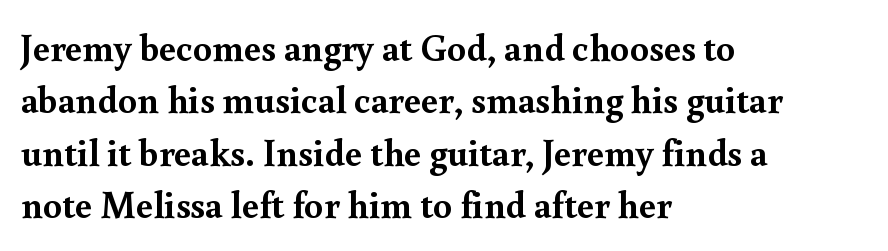
{"serif": "yes", "italic": "no", "bold": "yes", "weight": "semibold", "width": "normal", "x_height": "small", "monospaced": "no", "underline": "no", "align": "left", "line_spacing": "normal", "line_spacing_ratio": 1.38, "letter_spacing": "normal", "letter_spacing_em": 0.0, "glyph_px": 38}
